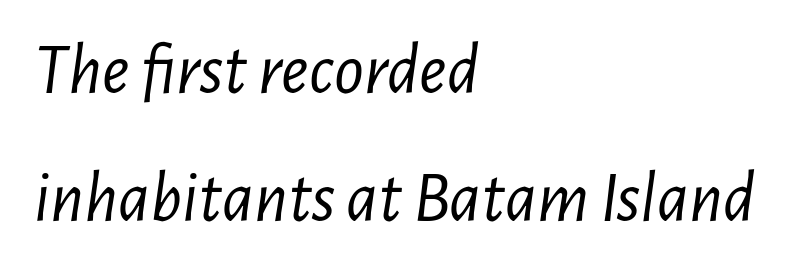
The rendering anchors every line to the left-hand side. It's the slanting kind of type. The foot of each line stays bare and open. Between one letter and the next there's only the usual sliver of space. Spacing verdict: proportional, widths tailored to each character.
